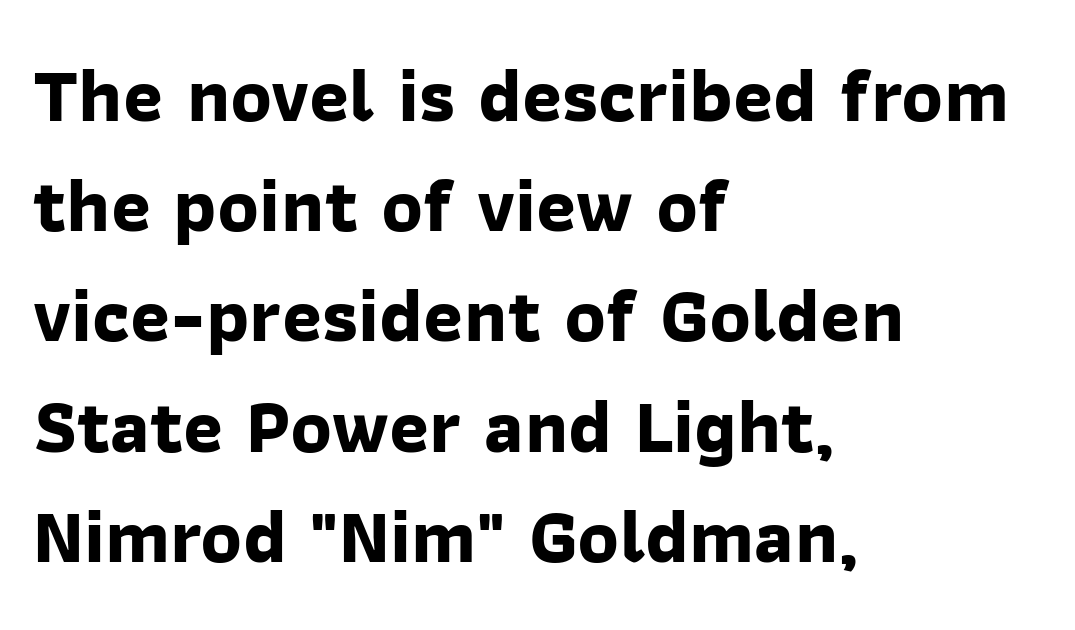
Q: Is the text bold? A: Yes.
Q: Is the typeface a serif or a sans-serif typeface? A: Sans-serif.
Q: Is the text underlined? A: No.
Q: How is the paragraph aligned? A: Left-aligned.
Q: Is the spacing between letters normal or unusually wide? A: Normal.
Q: Is the spacing between lines tight, normal or loose? A: Normal.
Q: Width (condensed, normal, or wide)? A: Normal.
Q: Stroke contrast? A: Low.
Q: x-height? A: Medium.
Q: Monospaced? A: No.
